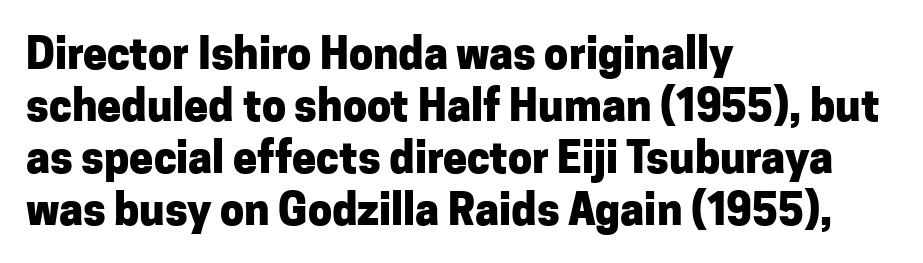
The type family on display is of the sans-serif kind. These lines carry a lot of weight — the face is fully bold. Leftover space on each line is placed entirely after the last word. The horizontal fit of the characters is conventional and even.
